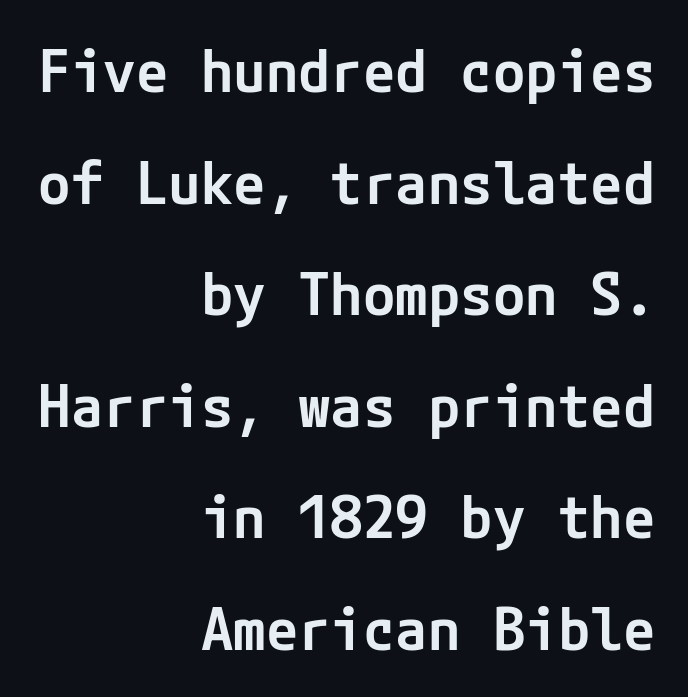
Q: Is the text bold? A: Semi-bold.
Q: Is the text italic (slanted)? A: No, it is upright.
Q: Is the typeface a serif or a sans-serif typeface? A: Sans-serif.
Q: Is the text underlined? A: No.
Q: How is the paragraph aligned? A: Right-aligned.
Q: Is the spacing between letters normal or unusually wide? A: Normal.
Q: Width (condensed, normal, or wide)? A: Normal.
Q: Stroke contrast? A: Low.
Q: x-height? A: Medium.
